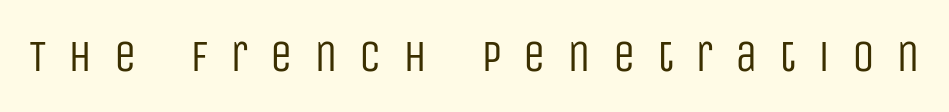
This rendering employs a face without finishing strokes, i.e., a sans-serif. Posture: upright roman. Nothing heavy about these letters — not bold at all. Think of a printed novel: that variable character pitch is what you see here. Decoration check: the copy has no underline.
